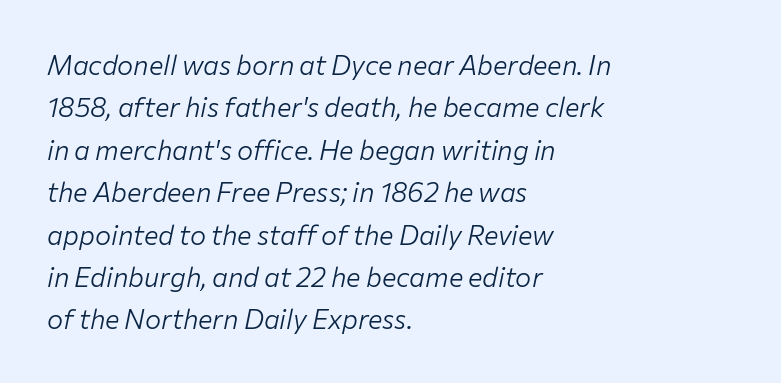
The image shows 27 px text type, italic (leaning right); set left-aligned, normal line spacing (1.57x), normal letter spacing, not underlined.
